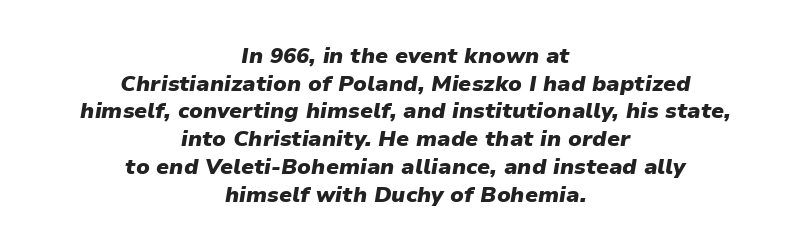
Q: Is the text bold? A: Yes.
Q: Is the text italic (slanted)? A: Yes, it leans right by about 9 degrees.
Q: Is the text underlined? A: No.
Q: How is the paragraph aligned? A: Centered.
Q: Is the spacing between letters normal or unusually wide? A: Normal.
Q: Is the spacing between lines tight, normal or loose? A: Normal.
